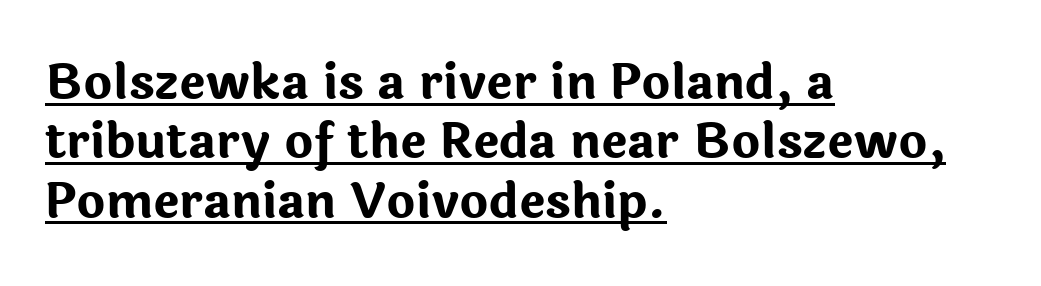
The letters are bold, with thick, heavy strokes. Has an underline been added? It has. This sample has the flowing, uneven cadence of proportional lettering. No feet cap the strokes, marking this as sans-serif type. Vertical strokes here are truly vertical.
